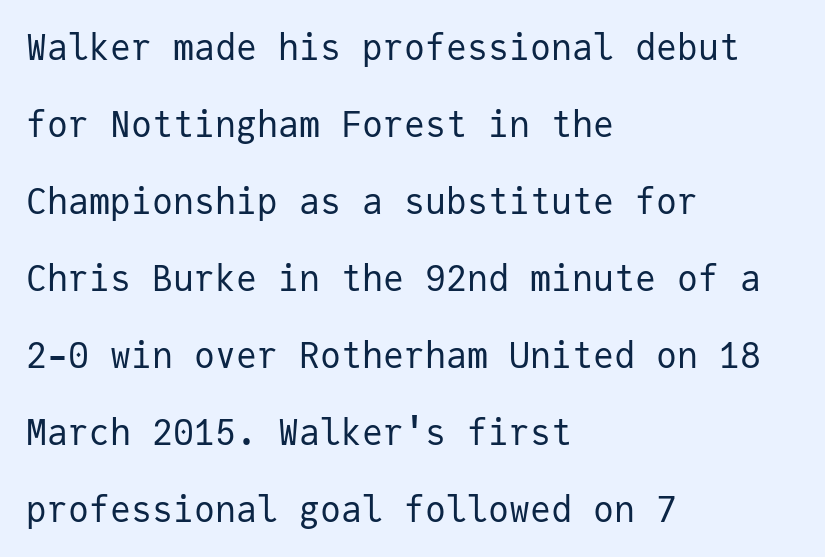
Q: Is the text bold? A: No.
Q: Is the text italic (slanted)? A: No, it is upright.
Q: Is the typeface a serif or a sans-serif typeface? A: Sans-serif.
Q: Is the text underlined? A: No.
Q: How is the paragraph aligned? A: Left-aligned.
Q: Is the spacing between letters normal or unusually wide? A: Normal.
Q: Is the spacing between lines tight, normal or loose? A: Loose.
Q: Width (condensed, normal, or wide)? A: Normal.
Q: Stroke contrast? A: Low.
Q: x-height? A: Medium.
Q: Monospaced? A: Yes.
